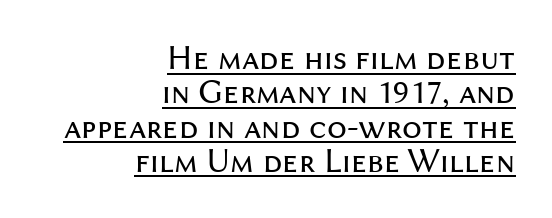
A light-to-regular cut is what we see here. The typography opts for an upright posture over an oblique one. Each new line begins almost immediately beneath the previous one. Does the copy run flush right? Yes — the right margin is perfectly even. This rendering features underlined lettering. The line texture is even and compact thanks to regular tracking.
